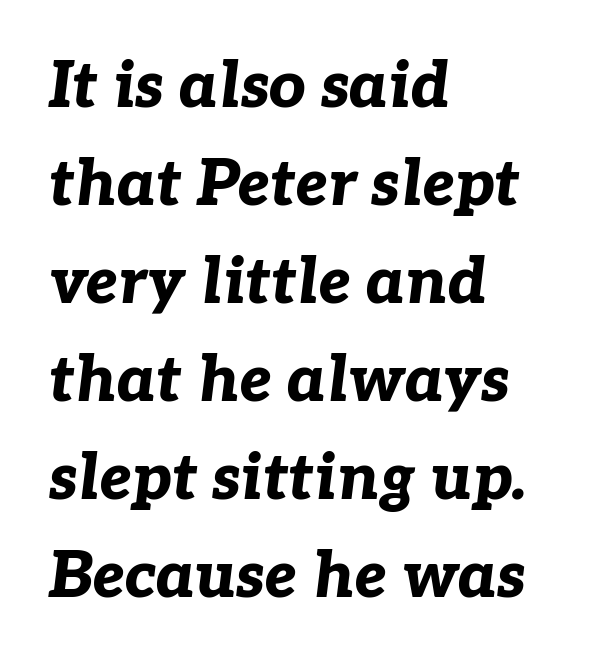
{"italic": "yes", "lean": "right", "slant_degrees": 7, "bold": "yes", "weight": "bold", "width": "normal", "stroke_contrast": "low", "x_height": "medium", "monospaced": "no", "underline": "no", "align": "left", "line_spacing": "normal", "line_spacing_ratio": 1.53, "letter_spacing": "normal", "letter_spacing_em": 0.0, "glyph_px": 64}
